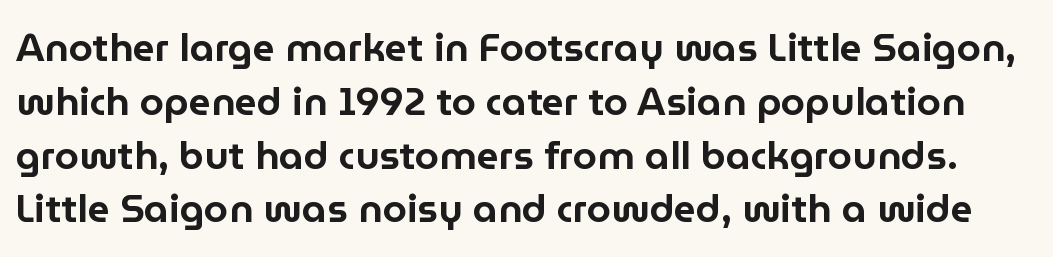
The rendering uses a moderate line-height, typical for paragraphs. This rendering leaves character spacing at its baseline value. The glyphs are unaccompanied by any horizontal stroke below them. The text was rendered using a sans face with plain stroke endings.
